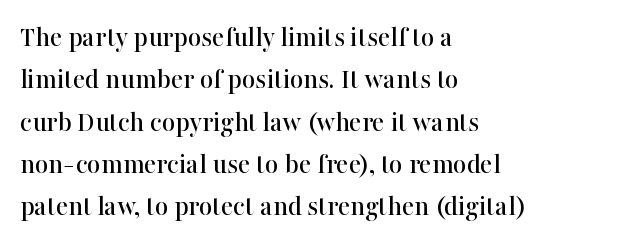
Honestly, there is no underline to notice here at all. A typesetter would label this face a serif. These lines sit exactly where default settings would place them. The axis of the letterforms is exactly vertical. These lines stack with their left ends in a neat column.
